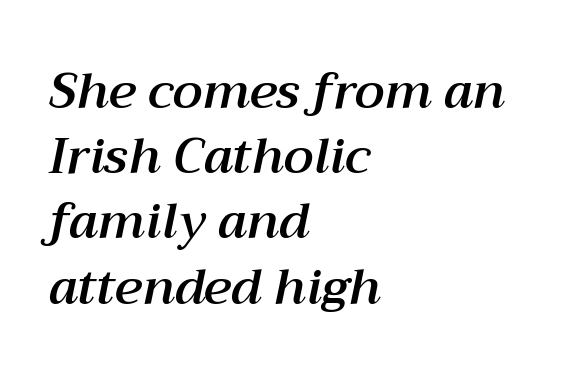
Looks like regular typesetting: each glyph gets only the width it needs. The passage shown is not underscored anywhere. Baseline-to-baseline distance is the conventional proportion of letter height. The font's italic variant was chosen for this text. The gaps between neighbouring characters are ordinary and unremarkable. Caption: multi-line text, flush left, ragged right.
